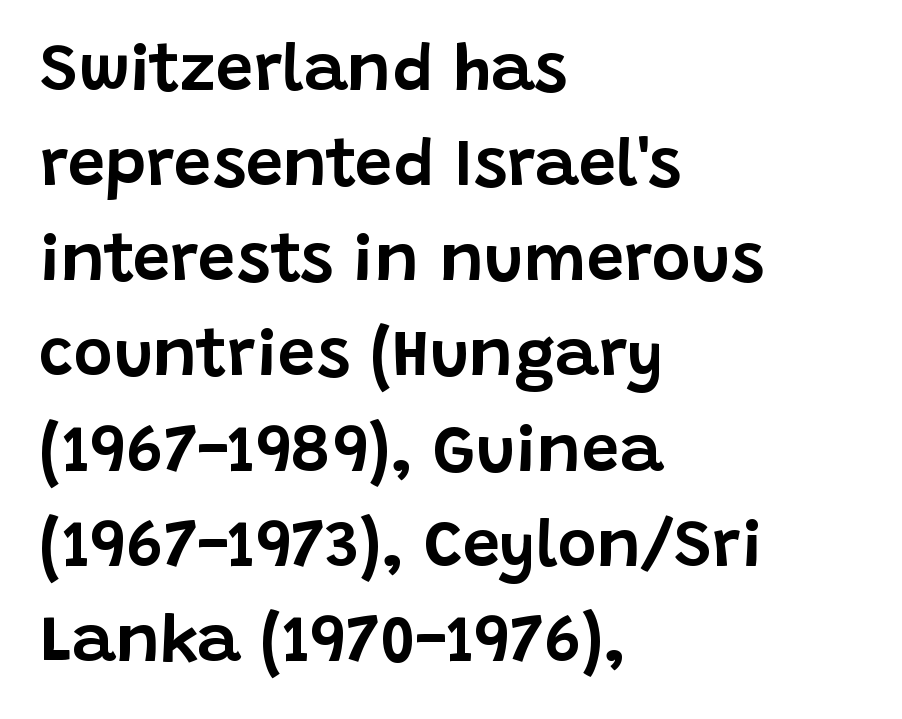
The image shows 67 px sans-serif type, upright; set left-aligned, normal line spacing (1.42x), normal letter spacing, not underlined; low stroke contrast and a large x-height.
